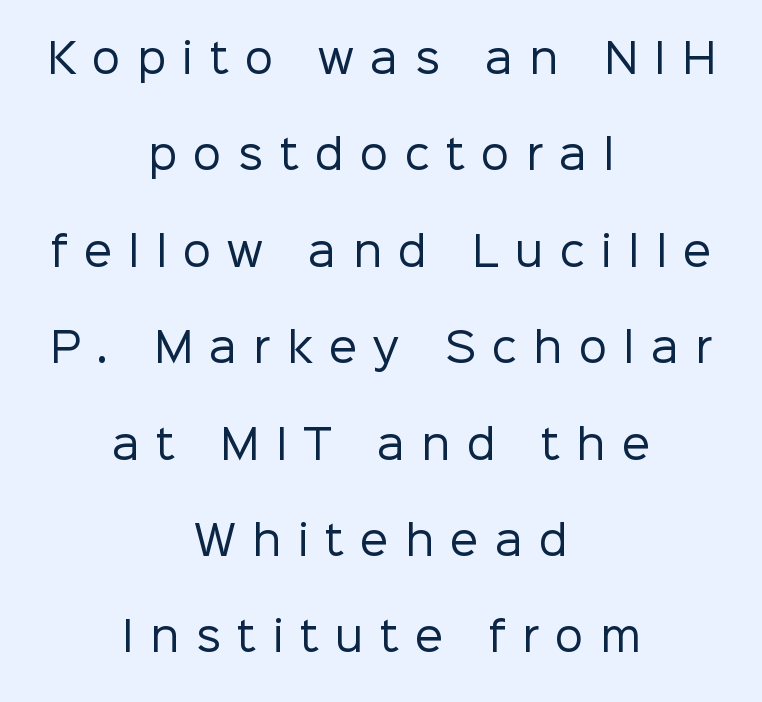
{"serif": "no", "italic": "no", "bold": "no", "weight": "regular", "width": "normal", "stroke_contrast": "low", "x_height": "medium", "monospaced": "no", "underline": "no", "align": "center", "line_spacing": "loose", "line_spacing_ratio": 2.41, "letter_spacing": "wide", "letter_spacing_em": 0.41, "glyph_px": 40}
